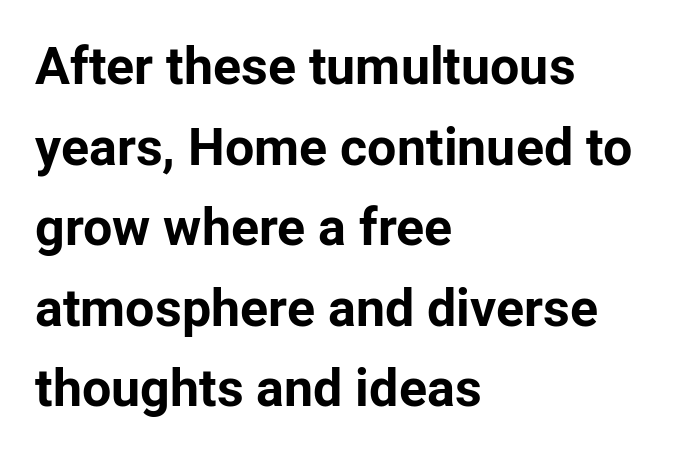
{"serif": "no", "italic": "no", "bold": "yes", "weight": "bold", "width": "normal", "stroke_contrast": "low", "x_height": "medium", "monospaced": "no", "underline": "no", "align": "left", "line_spacing": "normal", "line_spacing_ratio": 1.55, "letter_spacing": "normal", "letter_spacing_em": 0.0, "glyph_px": 52}
